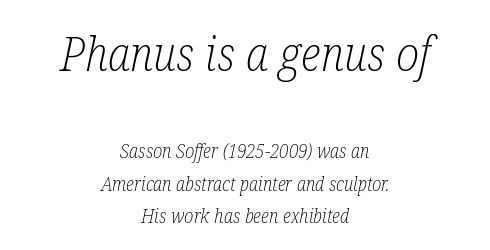
Q: Is the text bold? A: No.
Q: Is the text italic (slanted)? A: Yes, it leans right by about 12 degrees.
Q: Is the typeface a serif or a sans-serif typeface? A: Serif.
Q: Is the text underlined? A: No.
Q: How is the paragraph aligned? A: Centered.
Q: Is the spacing between letters normal or unusually wide? A: Normal.
Q: Is the spacing between lines tight, normal or loose? A: Normal.
Q: Which block of text is set in a larger size, the first (top) or the second (bottom)? A: The first (top) one.
Q: Width (condensed, normal, or wide)? A: Condensed.
Q: Stroke contrast? A: Low.
Q: x-height? A: Medium.
Q: Monospaced? A: No.
